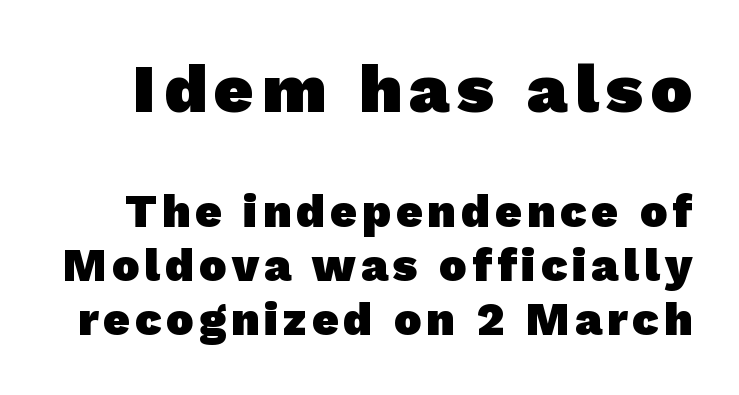
Q: Is the text bold? A: Yes.
Q: Is the typeface a serif or a sans-serif typeface? A: Sans-serif.
Q: Is the text underlined? A: No.
Q: Which block of text is set in a larger size, the first (top) or the second (bottom)? A: The first (top) one.
Q: Width (condensed, normal, or wide)? A: Normal.
Q: Stroke contrast? A: Low.
Q: x-height? A: Medium.
Q: Monospaced? A: No.
